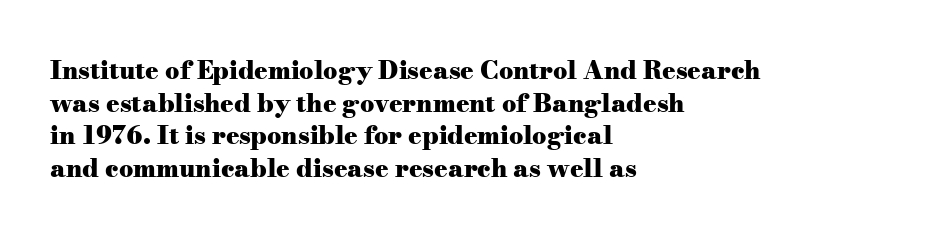
Q: Is the text bold? A: Yes.
Q: Is the text italic (slanted)? A: No, it is upright.
Q: Is the text underlined? A: No.
Q: How is the paragraph aligned? A: Left-aligned.
Q: Is the spacing between letters normal or unusually wide? A: Normal.
Q: Is the spacing between lines tight, normal or loose? A: Normal.
